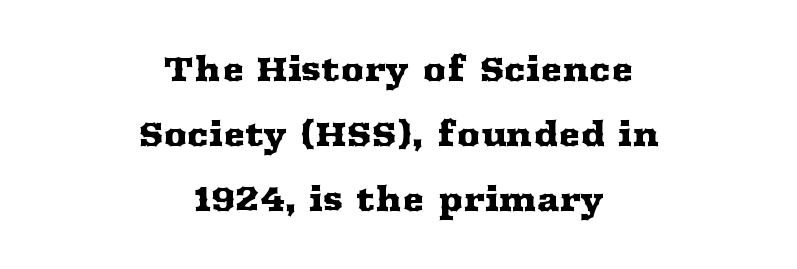
The image shows 33 px wide serif type, upright; set centered, loose line spacing (1.97x), normal letter spacing, not underlined; medium stroke contrast and a medium x-height.
